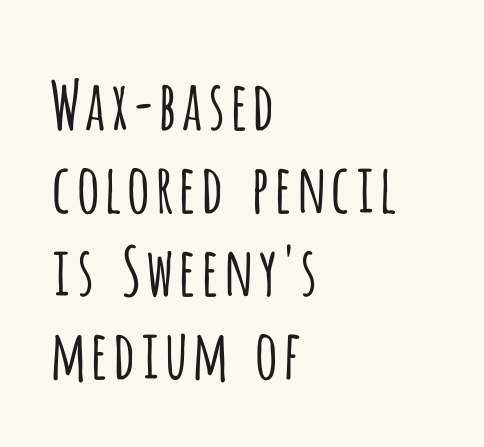
{"serif": "no", "italic": "no", "bold": "no", "weight": "light", "width": "condensed", "stroke_contrast": "low", "x_height": "large", "monospaced": "no", "underline": "no", "align": "left", "line_spacing_ratio": 1.24, "letter_spacing": "normal", "letter_spacing_em": 0.0, "glyph_px": 67}
